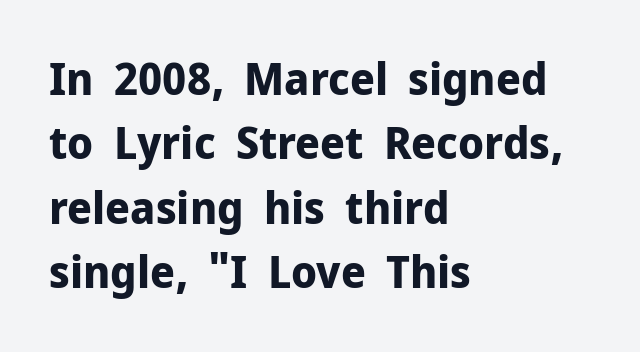
Q: Is the text bold? A: Yes.
Q: Is the text italic (slanted)? A: No, it is upright.
Q: Is the typeface a serif or a sans-serif typeface? A: Sans-serif.
Q: Is the text underlined? A: No.
Q: How is the paragraph aligned? A: Left-aligned.
Q: Is the spacing between letters normal or unusually wide? A: Normal.
Q: Is the spacing between lines tight, normal or loose? A: Normal.
Q: Width (condensed, normal, or wide)? A: Normal.
Q: Stroke contrast? A: Low.
Q: x-height? A: Medium.
Q: Monospaced? A: No.
